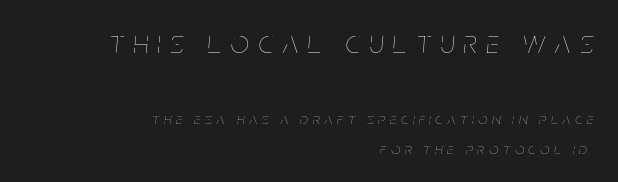
Q: Is the text bold? A: No.
Q: Is the text italic (slanted)? A: Yes, it leans right by about 5 degrees.
Q: Is the text underlined? A: No.
Q: How is the paragraph aligned? A: Right-aligned.
Q: Is the spacing between letters normal or unusually wide? A: Unusually wide.
Q: Which block of text is set in a larger size, the first (top) or the second (bottom)? A: The first (top) one.
Q: Width (condensed, normal, or wide)? A: Condensed.
Q: Stroke contrast? A: Low.
Q: x-height? A: Large.
Q: Monospaced? A: No.
